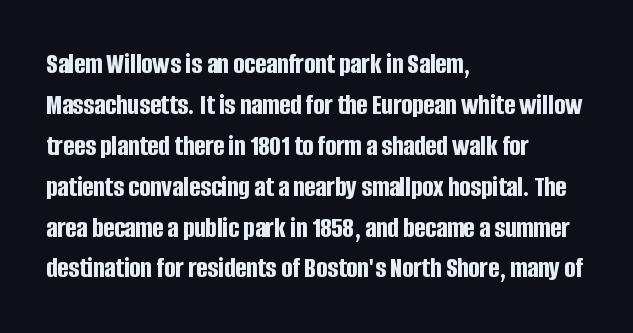
Q: Is the text bold? A: Yes.
Q: Is the text italic (slanted)? A: No, it is upright.
Q: Is the typeface a serif or a sans-serif typeface? A: Sans-serif.
Q: Is the text underlined? A: No.
Q: How is the paragraph aligned? A: Left-aligned.
Q: Is the spacing between letters normal or unusually wide? A: Normal.
Q: Is the spacing between lines tight, normal or loose? A: Normal.
Q: Width (condensed, normal, or wide)? A: Condensed.
Q: Stroke contrast? A: Low.
Q: x-height? A: Large.
Q: Monospaced? A: No.
